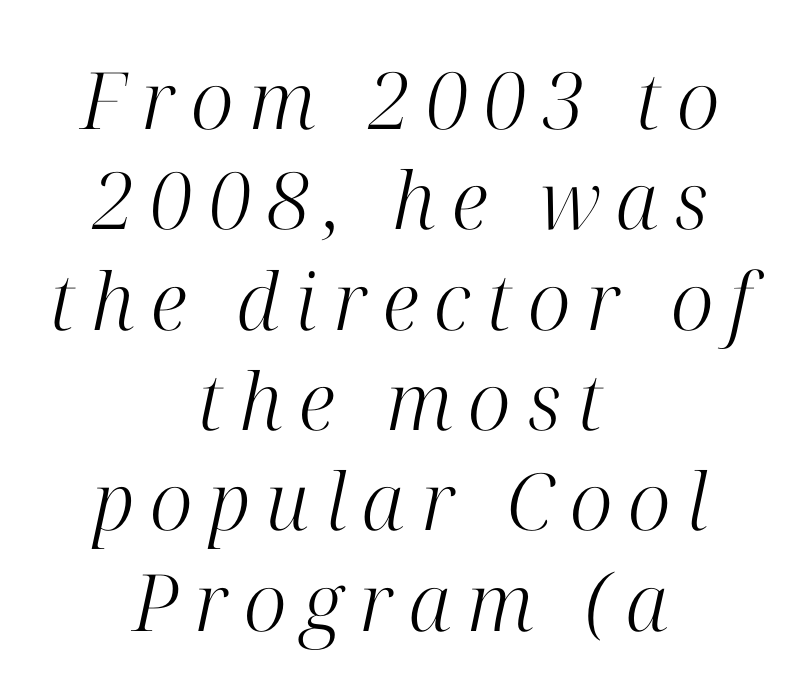
{"serif": "yes", "italic": "yes", "lean": "right", "slant_degrees": 12, "bold": "no", "weight": "light", "width": "normal", "stroke_contrast": "high", "x_height": "medium", "monospaced": "no", "underline": "no", "align": "center", "line_spacing": "normal", "line_spacing_ratio": 1.27, "letter_spacing": "wide", "letter_spacing_em": 0.2, "glyph_px": 79}
